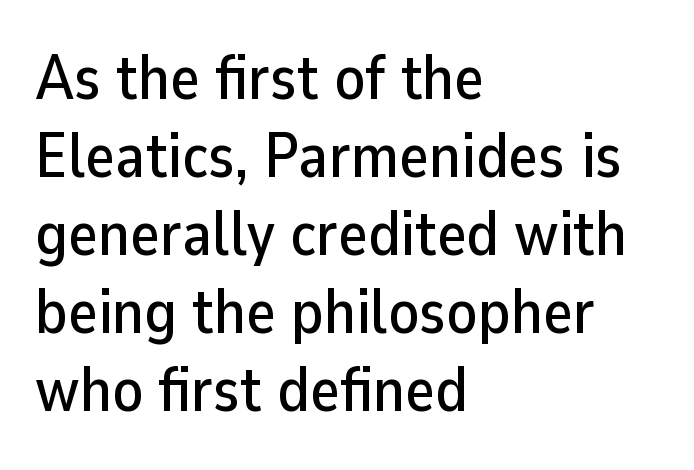
These lines are rendered in a variable-pitch font. The lines in this sample share a left origin and differ only in where they stop. Does the type have serifs? No, each stem ends abruptly. Observe the ordinary spacing: letters are neighbours, not strangers.
